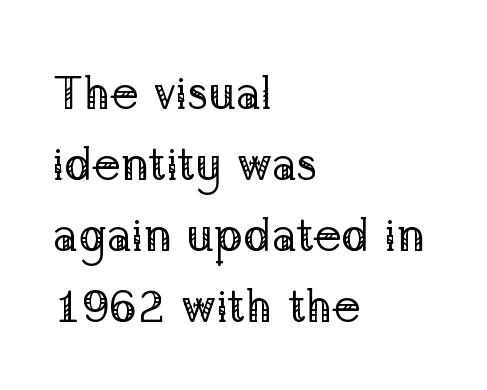
The glyphs in this specimen are seriffed. Does extra space separate the letters? No, they use regular spacing. Reading down the block, your eye returns to a fixed left position each line. Check under the words: just untouched page. On a weight scale, this lands at 450 or below. The designer left line spacing at the default.
